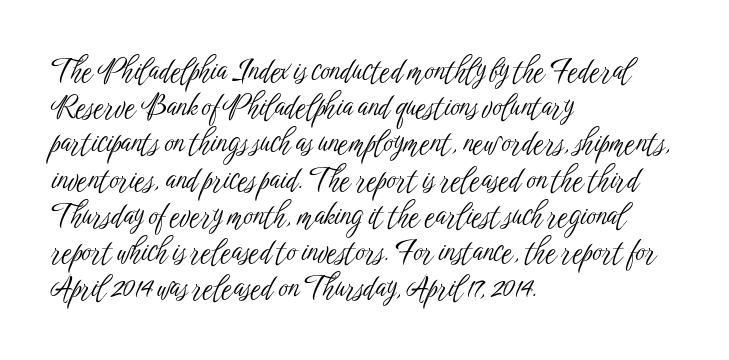
Q: Is the text bold? A: No.
Q: Is the text italic (slanted)? A: Yes.
Q: Is the typeface a serif or a sans-serif typeface? A: Sans-serif.
Q: Is the text underlined? A: No.
Q: How is the paragraph aligned? A: Left-aligned.
Q: Is the spacing between letters normal or unusually wide? A: Normal.
Q: Is the spacing between lines tight, normal or loose? A: Normal.
Q: Width (condensed, normal, or wide)? A: Condensed.
Q: Stroke contrast? A: Low.
Q: x-height? A: Medium.
Q: Monospaced? A: No.
